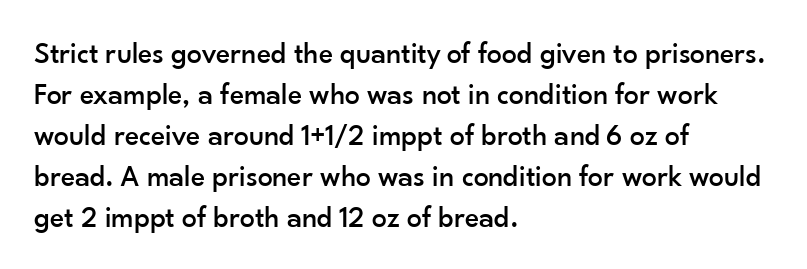
Q: Is the text italic (slanted)? A: No, it is upright.
Q: Is the typeface a serif or a sans-serif typeface? A: Sans-serif.
Q: Is the text underlined? A: No.
Q: How is the paragraph aligned? A: Left-aligned.
Q: Is the spacing between letters normal or unusually wide? A: Normal.
Q: Is the spacing between lines tight, normal or loose? A: Normal.
Q: Width (condensed, normal, or wide)? A: Normal.
Q: Stroke contrast? A: Low.
Q: x-height? A: Small.
Q: Monospaced? A: No.
